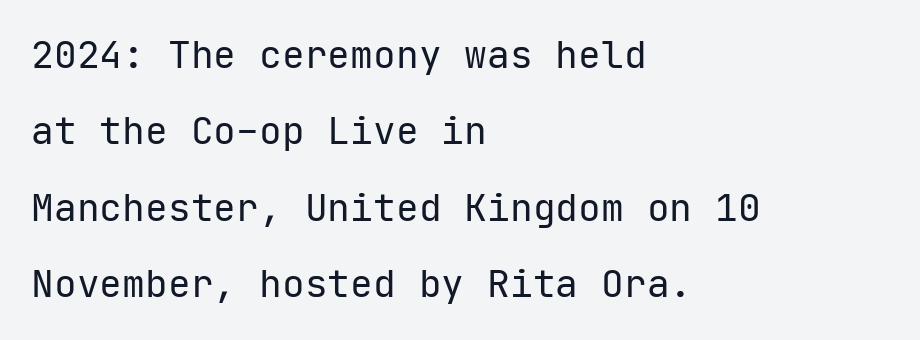
{"serif": "no", "italic": "no", "bold": "no", "weight": "regular", "width": "normal", "stroke_contrast": "low", "x_height": "medium", "monospaced": "yes", "underline": "no", "align": "left", "line_spacing": "loose", "line_spacing_ratio": 2.01, "letter_spacing": "normal", "letter_spacing_em": 0.0, "glyph_px": 38}
